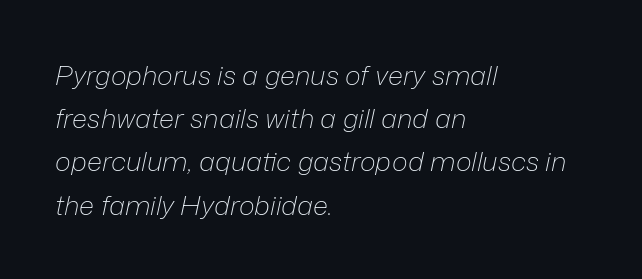
{"italic": "yes", "lean": "right", "slant_degrees": 12, "bold": "no", "underline": "no", "align": "left", "line_spacing": "normal", "line_spacing_ratio": 1.6, "letter_spacing": "normal", "letter_spacing_em": 0.0, "glyph_px": 27}
